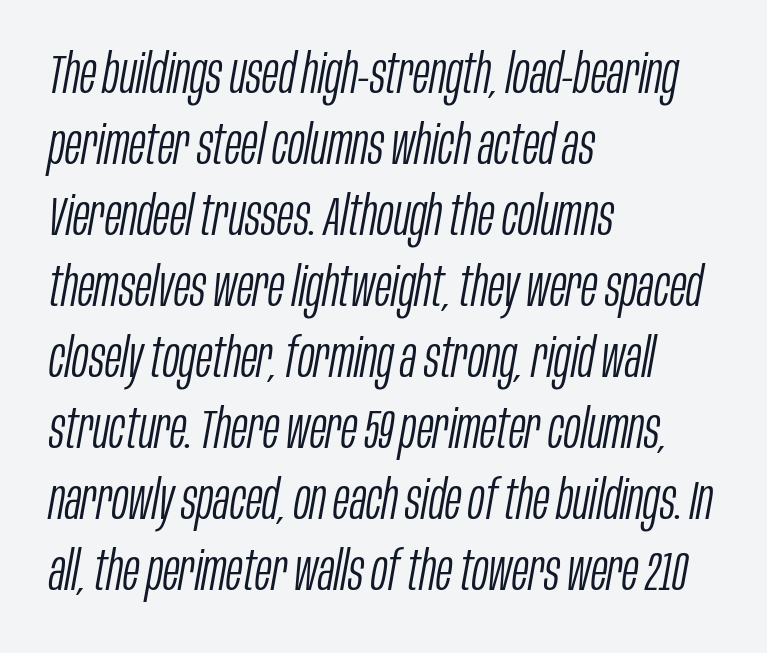
The font's italic variant was chosen for this text. Casual observation: everything's shoved over to the left. Spacing verdict: proportional, widths tailored to each character. The weight would be labelled regular, book, light, or lighter still.
